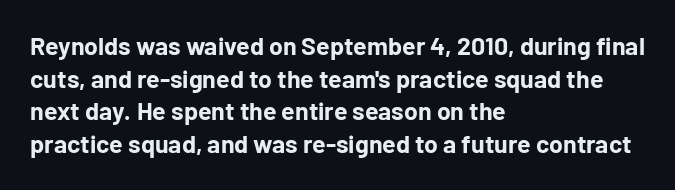
The image shows 25 px bold type, upright; set left-aligned, normal line spacing (1.31x), normal letter spacing, not underlined.
